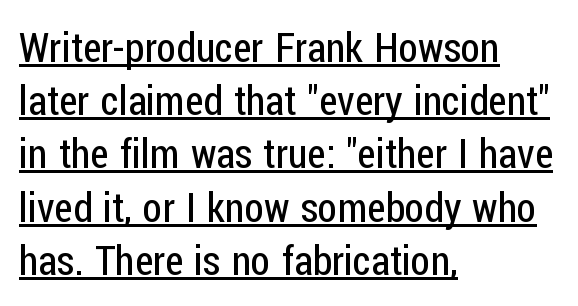
{"serif": "no", "italic": "no", "bold": "no", "weight": "regular", "width": "condensed", "stroke_contrast": "low", "x_height": "medium", "monospaced": "no", "underline": "yes", "align": "left", "line_spacing": "normal", "line_spacing_ratio": 1.33, "letter_spacing": "normal", "letter_spacing_em": 0.0, "glyph_px": 40}
